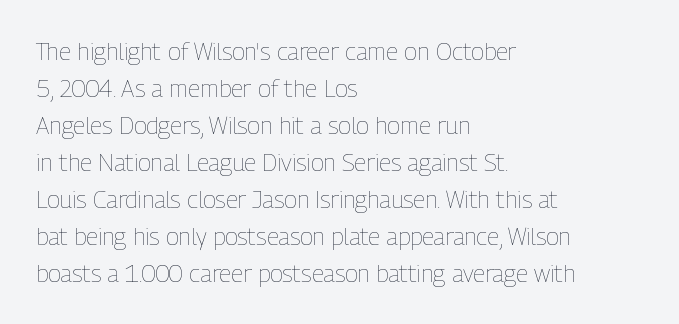
Q: Is the text bold? A: No.
Q: Is the text italic (slanted)? A: No, it is upright.
Q: Is the text underlined? A: No.
Q: How is the paragraph aligned? A: Left-aligned.
Q: Is the spacing between letters normal or unusually wide? A: Normal.
Q: Is the spacing between lines tight, normal or loose? A: Normal.
